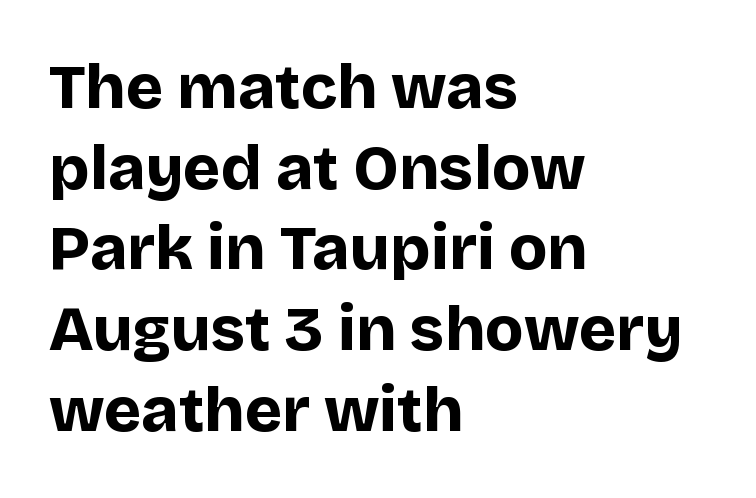
Q: Is the text bold? A: Yes.
Q: Is the text italic (slanted)? A: No, it is upright.
Q: Is the typeface a serif or a sans-serif typeface? A: Sans-serif.
Q: Is the text underlined? A: No.
Q: How is the paragraph aligned? A: Left-aligned.
Q: Is the spacing between letters normal or unusually wide? A: Normal.
Q: Is the spacing between lines tight, normal or loose? A: Normal.
Q: Width (condensed, normal, or wide)? A: Normal.
Q: Stroke contrast? A: Low.
Q: x-height? A: Large.
Q: Monospaced? A: No.
